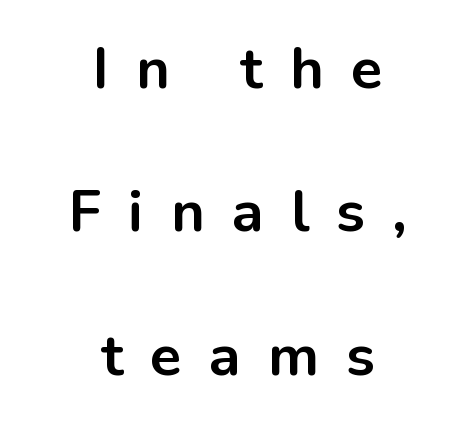
Q: Is the text bold? A: Yes.
Q: Is the text italic (slanted)? A: No, it is upright.
Q: Is the typeface a serif or a sans-serif typeface? A: Sans-serif.
Q: Is the text underlined? A: No.
Q: How is the paragraph aligned? A: Centered.
Q: Is the spacing between letters normal or unusually wide? A: Unusually wide.
Q: Is the spacing between lines tight, normal or loose? A: Loose.
Q: Width (condensed, normal, or wide)? A: Normal.
Q: Stroke contrast? A: Low.
Q: x-height? A: Medium.
Q: Monospaced? A: No.
